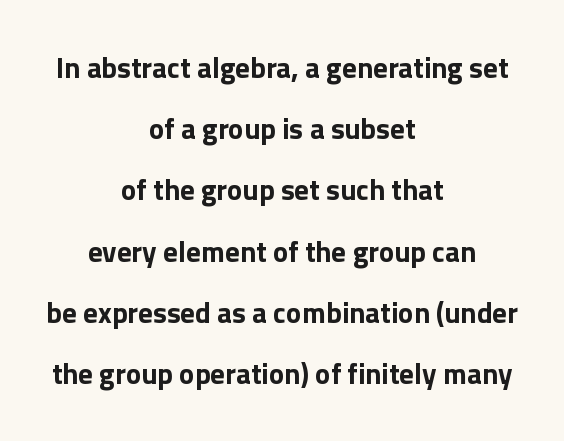
Leading is clearly above the norm, producing a sparse column. Nobody drew a line under any word here. Look at the bottom of the vertical strokes: they stop flat, with no serifs. One-word summary of the alignment: center. The typography opts for an upright posture over an oblique one. Note the varied advance widths — an 'i' is clearly narrower than an 'm'.
